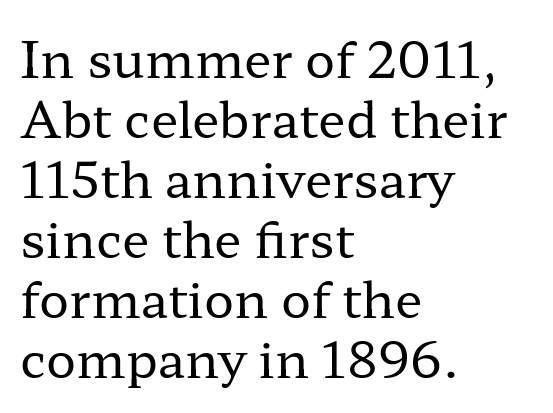
{"serif": "yes", "italic": "no", "bold": "no", "weight": "regular", "width": "wide", "stroke_contrast": "low", "x_height": "medium", "monospaced": "no", "underline": "no", "align": "left", "line_spacing_ratio": 1.2, "letter_spacing": "normal", "letter_spacing_em": 0.0, "glyph_px": 50}
